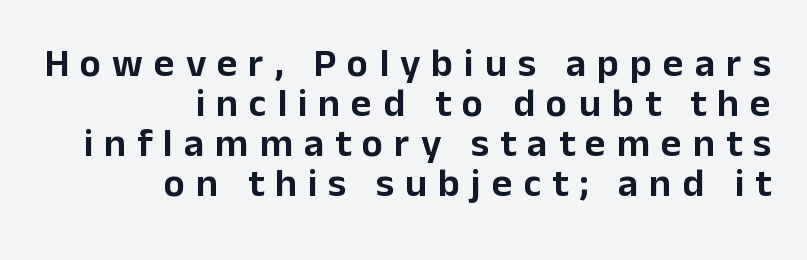
The baseline area is clear. The passage shown is typed in a proportional face where columns would drift. Letter spacing: wide. The typesetter chose a ragged-left arrangement here. The block of text is dense from top to bottom, with scant space between rows.
